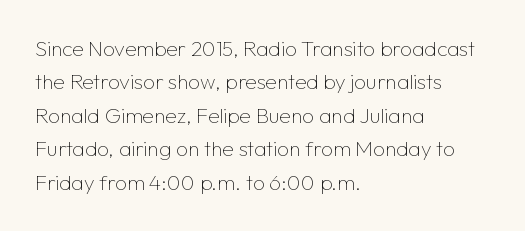
The image shows 21 px text type, upright; set left-aligned, normal line spacing (1.59x), normal letter spacing, not underlined.
